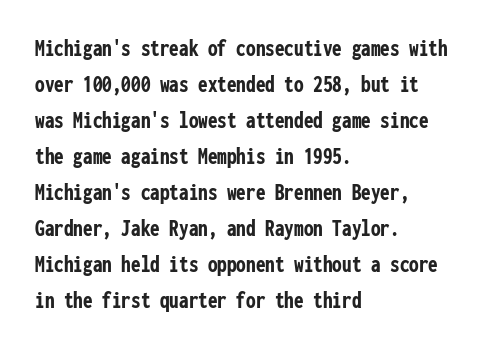
{"italic": "no", "bold": "yes", "underline": "no", "align": "left", "line_spacing": "normal", "line_spacing_ratio": 1.5, "letter_spacing": "normal", "letter_spacing_em": 0.0, "glyph_px": 24}
